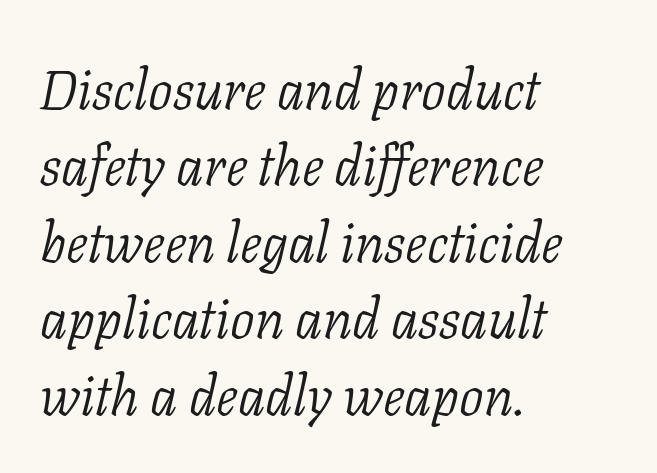
The image shows 55 px light serif type, italic (leaning right); set left-aligned, normal line spacing (1.39x), normal letter spacing, not underlined; low stroke contrast and a medium x-height.
